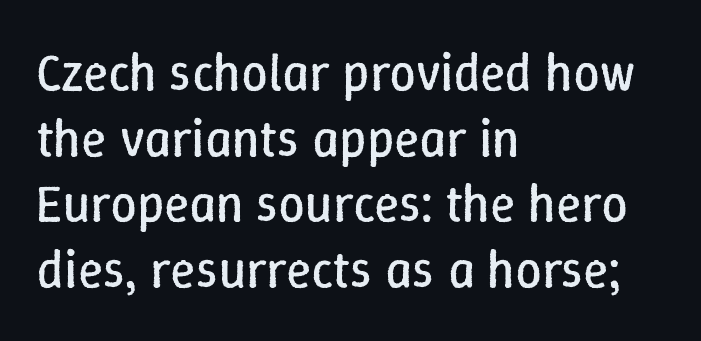
{"italic": "no", "bold": "no", "weight": "regular", "width": "normal", "stroke_contrast": "low", "x_height": "medium", "monospaced": "no", "underline": "no", "align": "left", "line_spacing": "normal", "line_spacing_ratio": 1.26, "letter_spacing": "normal", "letter_spacing_em": 0.0, "glyph_px": 52}
